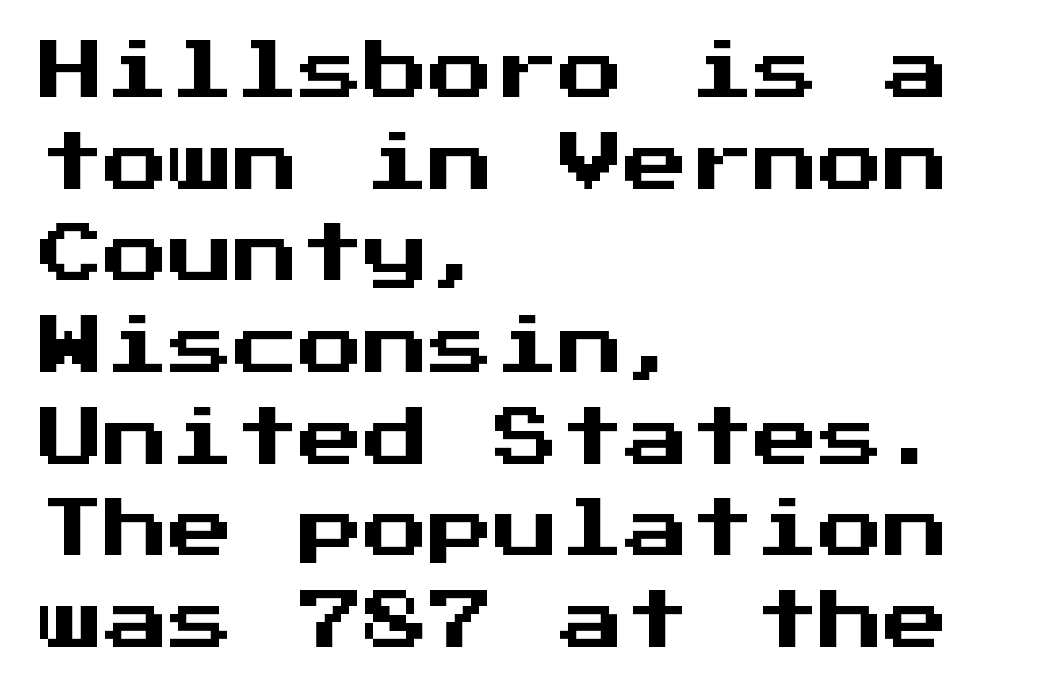
{"serif": "no", "italic": "no", "width": "normal", "stroke_contrast": "medium", "x_height": "medium", "monospaced": "yes", "underline": "no", "align": "left", "line_spacing": "normal", "line_spacing_ratio": 1.41, "letter_spacing": "normal", "letter_spacing_em": 0.0, "glyph_px": 65}
